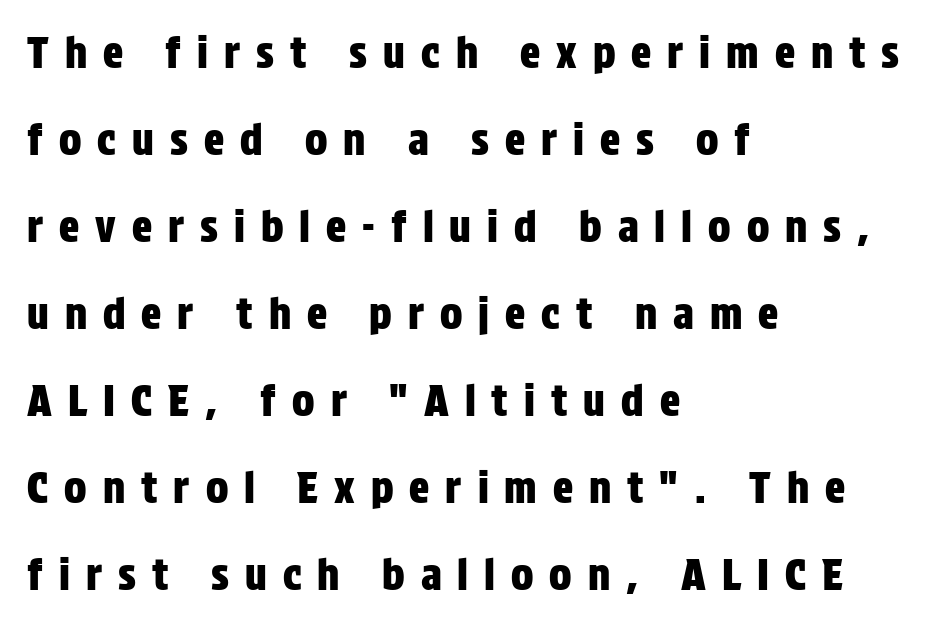
Each letter keeps its own natural width here, so spacing adapts to shape. The passage shown is not underscored anywhere. Is the block centered? No — it sits flush against the left margin. The lettering stays uniformly vertical, giving the passage a roman look. Students, observe: this is what heavily led, spacious text looks like. The letterforms stand isolated, each surrounded by extra space.
